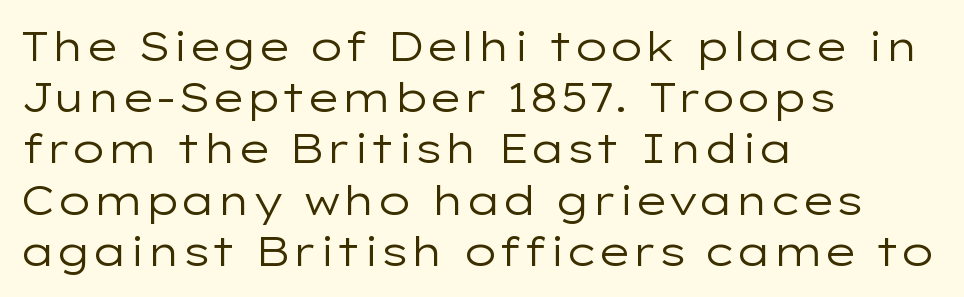
{"serif": "no", "italic": "no", "bold": "no", "weight": "regular", "width": "wide", "stroke_contrast": "low", "x_height": "medium", "monospaced": "no", "underline": "no", "align": "left", "line_spacing": "normal", "line_spacing_ratio": 1.25, "letter_spacing": "normal", "letter_spacing_em": 0.0, "glyph_px": 41}
